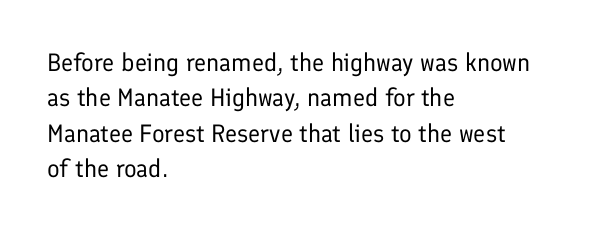
Q: Is the text bold? A: No.
Q: Is the text italic (slanted)? A: No, it is upright.
Q: Is the text underlined? A: No.
Q: How is the paragraph aligned? A: Left-aligned.
Q: Is the spacing between letters normal or unusually wide? A: Normal.
Q: Is the spacing between lines tight, normal or loose? A: Normal.
